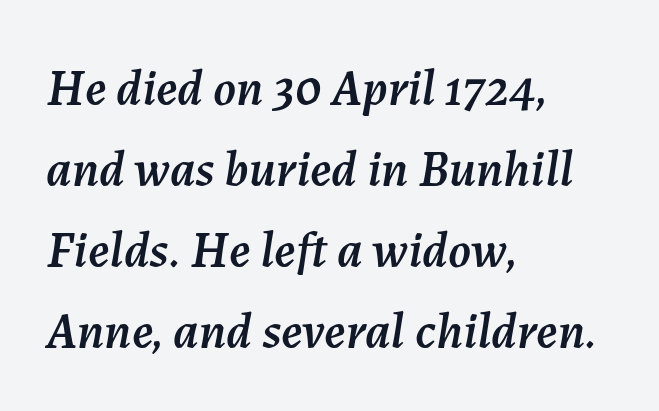
Evenly set lines give the paragraph a standard silhouette. Lines of text with bare space underneath. The specimen reads as italic at a glance. You could not count columns in this text — the font is proportionally spaced. Characters follow at the spacing the type designer built in.
